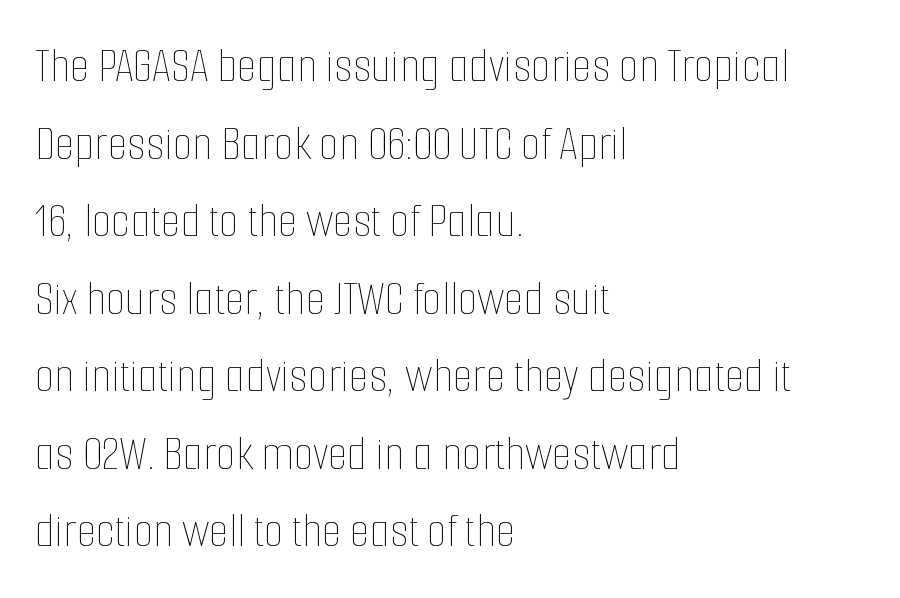
Varying glyph widths throughout — classic text-font behaviour. Unlike italic type, these characters show no tilt at all. Letters have the restrained weight of plain body copy at most. Nobody drew a line under any word here.
